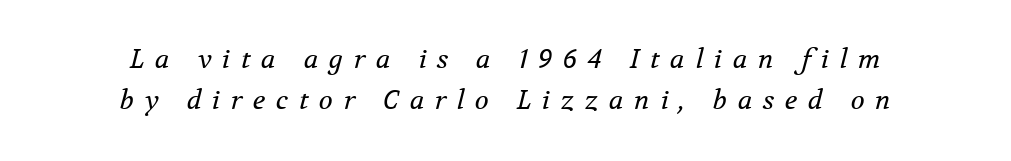
{"italic": "yes", "lean": "right", "slant_degrees": 12, "bold": "no", "underline": "no", "align": "center", "line_spacing": "normal", "line_spacing_ratio": 1.58, "letter_spacing": "wide", "letter_spacing_em": 0.41, "glyph_px": 26}
